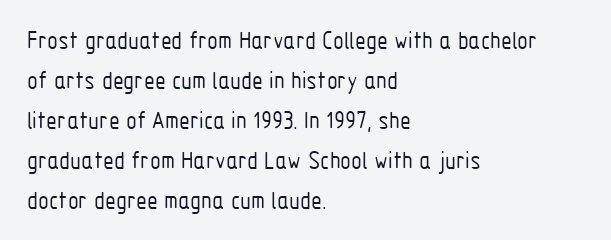
{"italic": "no", "bold": "no", "underline": "no", "align": "left", "line_spacing": "normal", "line_spacing_ratio": 1.6, "letter_spacing": "normal", "letter_spacing_em": 0.0, "glyph_px": 25}
